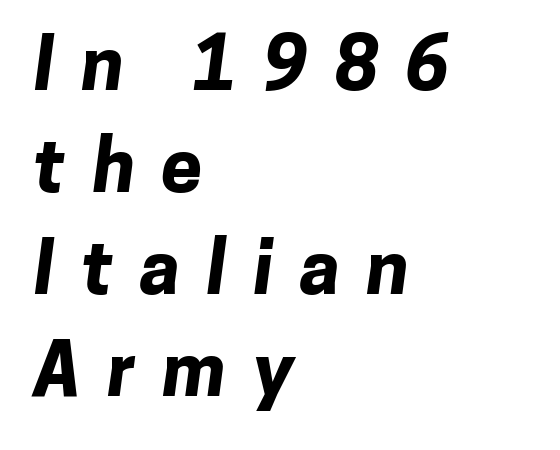
{"serif": "no", "bold": "yes", "weight": "bold", "width": "normal", "stroke_contrast": "low", "x_height": "medium", "monospaced": "no", "underline": "no", "align": "left", "line_spacing": "normal", "line_spacing_ratio": 1.38, "letter_spacing": "wide", "letter_spacing_em": 0.36, "glyph_px": 74}
